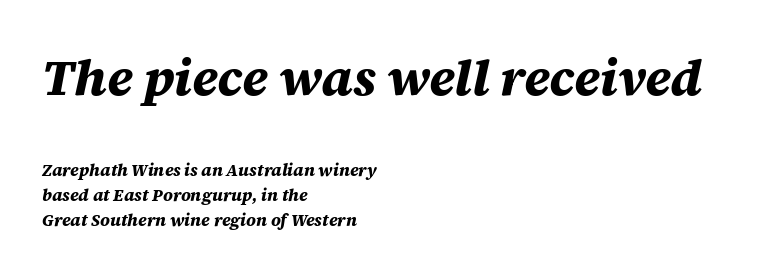
The image shows 51 px bold type, italic (leaning right); set left-aligned, normal line spacing (1.47x), normal letter spacing, not underlined; the first (top) block is 3.0x larger; medium stroke contrast and a large x-height.
